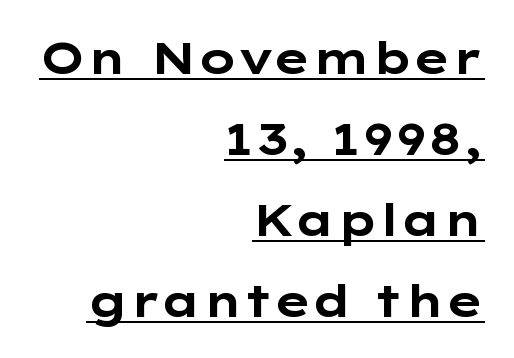
{"serif": "no", "italic": "no", "bold": "yes", "weight": "bold", "width": "wide", "stroke_contrast": "low", "x_height": "medium", "monospaced": "no", "underline": "yes", "align": "right", "line_spacing_ratio": 1.84, "letter_spacing": "normal", "letter_spacing_em": 0.0, "glyph_px": 44}
